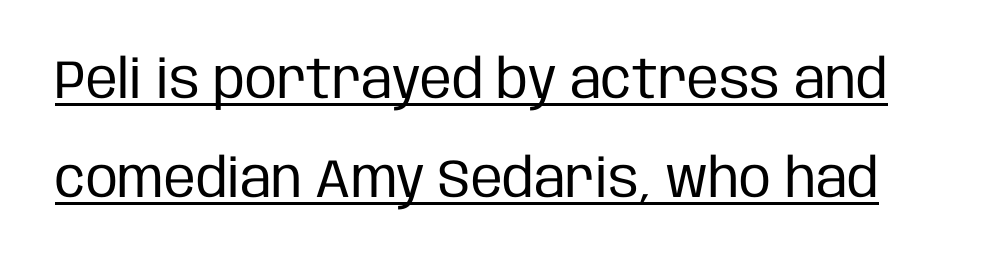
Q: Is the text bold? A: No.
Q: Is the text italic (slanted)? A: No, it is upright.
Q: Is the typeface a serif or a sans-serif typeface? A: Sans-serif.
Q: Is the text underlined? A: Yes.
Q: Is the spacing between letters normal or unusually wide? A: Normal.
Q: Width (condensed, normal, or wide)? A: Condensed.
Q: Stroke contrast? A: Low.
Q: x-height? A: Large.
Q: Monospaced? A: No.
